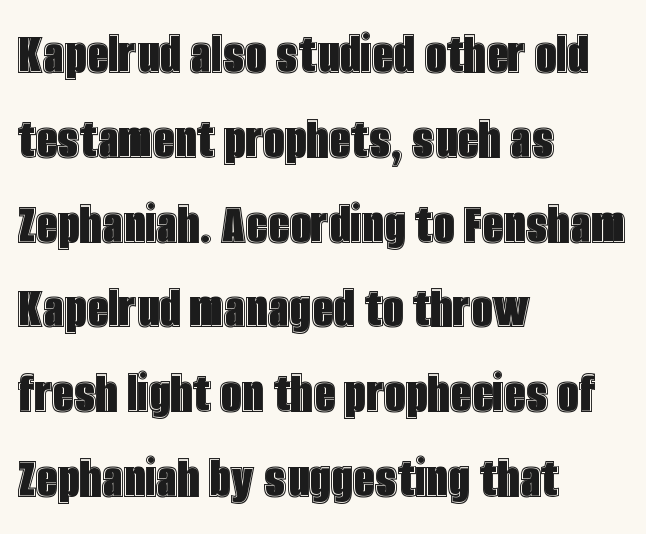
Q: Is the text italic (slanted)? A: No, it is upright.
Q: Is the text underlined? A: No.
Q: How is the paragraph aligned? A: Left-aligned.
Q: Is the spacing between letters normal or unusually wide? A: Normal.
Q: Is the spacing between lines tight, normal or loose? A: Normal.
Q: Width (condensed, normal, or wide)? A: Condensed.
Q: x-height? A: Large.
Q: Monospaced? A: No.
